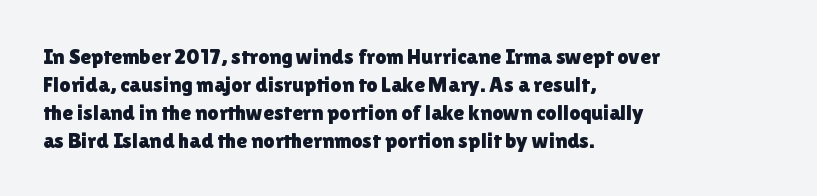
The image shows 22 px text type, upright; set left-aligned, normal line spacing (1.27x), normal letter spacing, not underlined.
